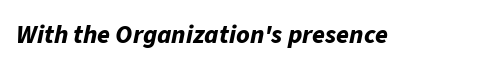
The image shows 26 px bold type, italic (leaning right); set normal letter spacing, not underlined.
